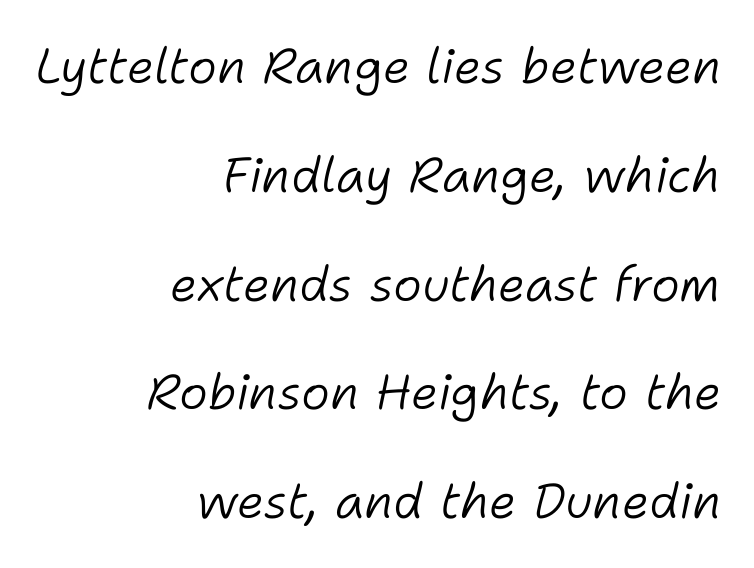
Q: Is the text bold? A: No.
Q: Is the text italic (slanted)? A: Yes, it leans right by about 11 degrees.
Q: Is the text underlined? A: No.
Q: How is the paragraph aligned? A: Right-aligned.
Q: Is the spacing between letters normal or unusually wide? A: Normal.
Q: Is the spacing between lines tight, normal or loose? A: Loose.
Q: Width (condensed, normal, or wide)? A: Normal.
Q: Stroke contrast? A: Low.
Q: x-height? A: Medium.
Q: Monospaced? A: No.
